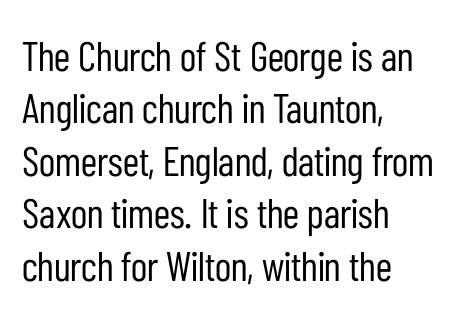
Q: Is the text bold? A: No.
Q: Is the text italic (slanted)? A: No, it is upright.
Q: Is the typeface a serif or a sans-serif typeface? A: Sans-serif.
Q: Is the text underlined? A: No.
Q: How is the paragraph aligned? A: Left-aligned.
Q: Is the spacing between letters normal or unusually wide? A: Normal.
Q: Is the spacing between lines tight, normal or loose? A: Normal.
Q: Width (condensed, normal, or wide)? A: Condensed.
Q: Stroke contrast? A: Low.
Q: x-height? A: Medium.
Q: Monospaced? A: No.
